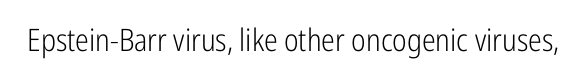
The image shows 31 px light, condensed sans-serif type, upright; set normal letter spacing, not underlined; low stroke contrast and a medium x-height.
